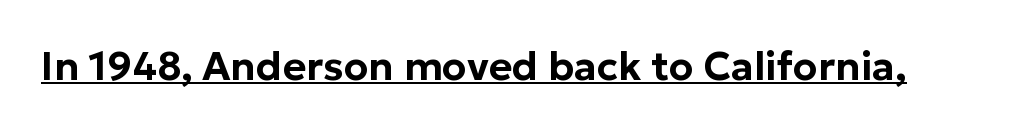
The image shows 40 px sans-serif type, upright; set normal letter spacing, underlined; low stroke contrast and a medium x-height.
